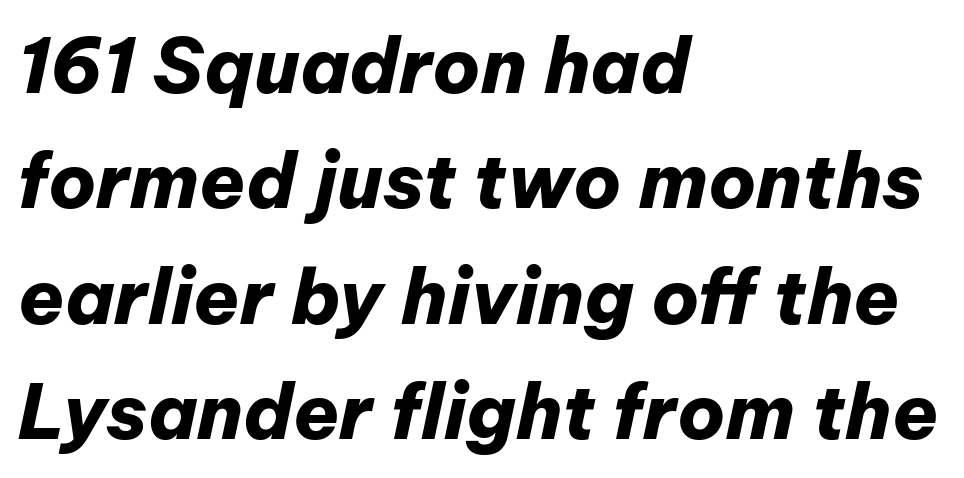
The image shows 75 px heavy type, italic (leaning right); set left-aligned, normal line spacing (1.54x), normal letter spacing, not underlined; low stroke contrast and a medium x-height.
